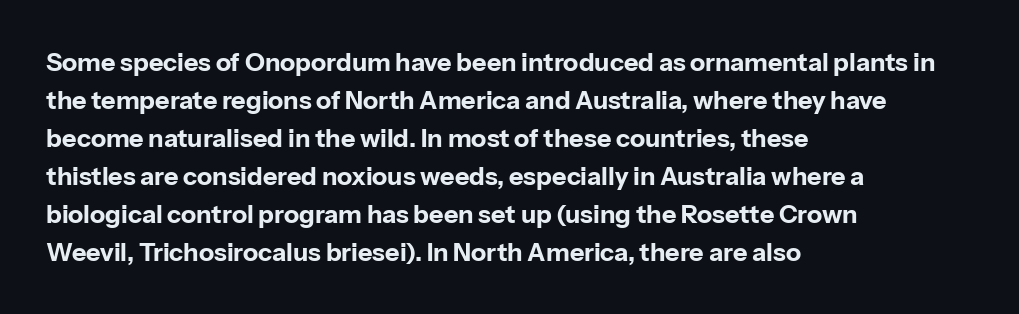
Leftover space on each line is placed entirely after the last word. Normally led — the rows are evenly, conventionally spaced. Type without underlining. Here the glyphs are tracked normally, forming tight word shapes.
